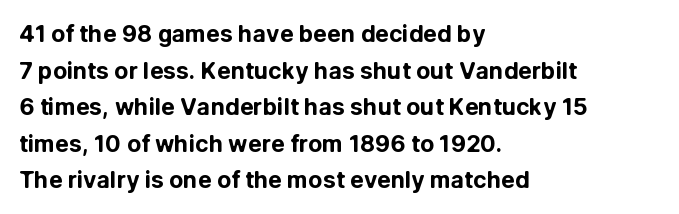
{"italic": "no", "bold": "yes", "underline": "no", "align": "left", "line_spacing": "normal", "line_spacing_ratio": 1.59, "letter_spacing": "normal", "letter_spacing_em": 0.0, "glyph_px": 23}
